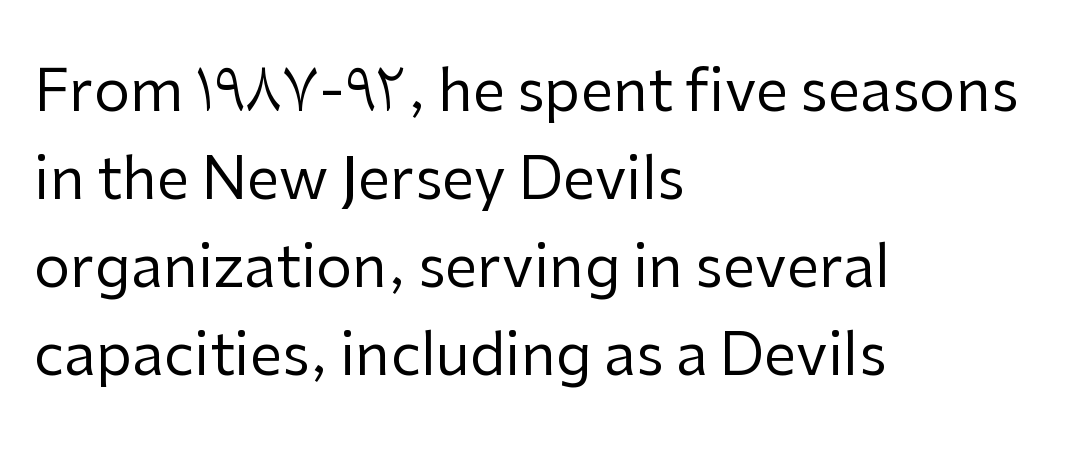
{"serif": "no", "italic": "no", "bold": "no", "weight": "regular", "width": "normal", "stroke_contrast": "low", "x_height": "medium", "monospaced": "no", "underline": "no", "align": "left", "line_spacing": "normal", "line_spacing_ratio": 1.52, "letter_spacing": "normal", "letter_spacing_em": 0.0, "glyph_px": 58}
